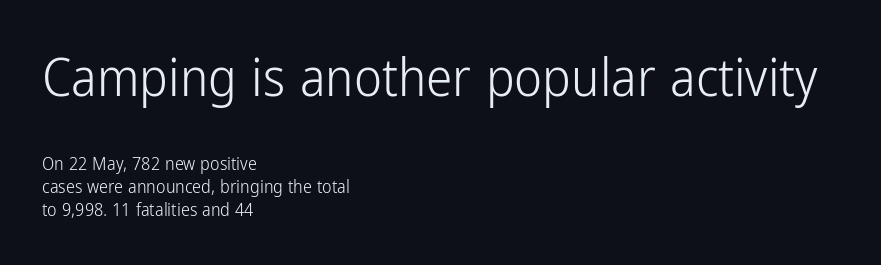
If you squint, the top block still reads clearly — it's the larger of the two. Look at the tracking — it's just the regular setting, nothing added. Spacing verdict: proportional, widths tailored to each character. In terms of posture, this sample is upright.
